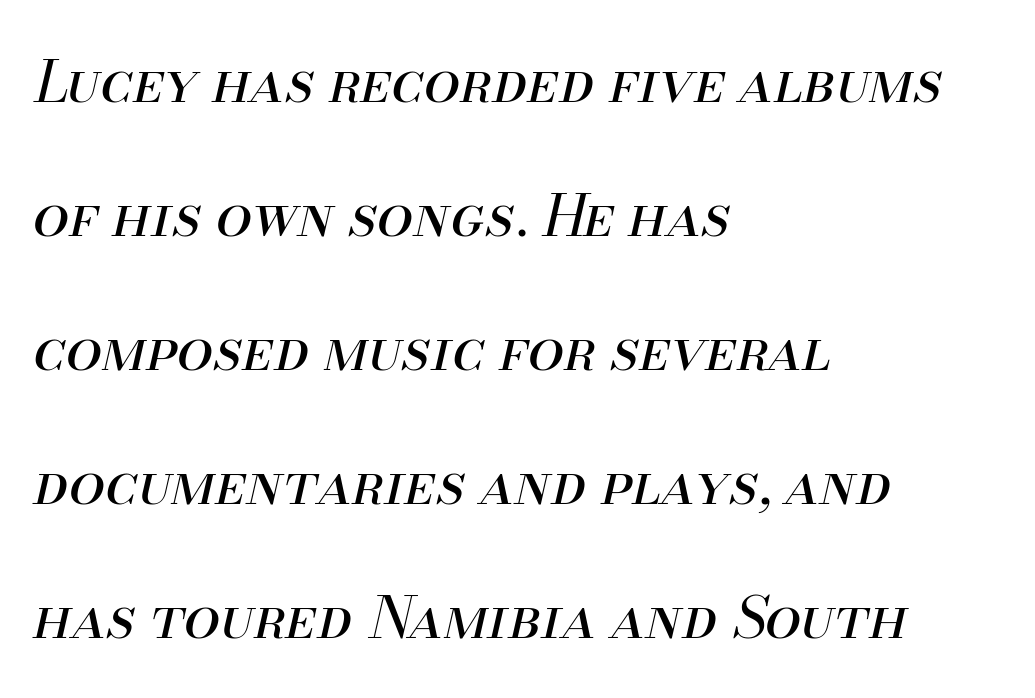
{"italic": "yes", "lean": "right", "slant_degrees": 13, "bold": "no", "weight": "regular", "width": "normal", "stroke_contrast": "medium", "x_height": "small", "monospaced": "no", "underline": "no", "align": "left", "line_spacing": "loose", "line_spacing_ratio": 2.31, "letter_spacing": "normal", "letter_spacing_em": 0.0, "glyph_px": 58}
